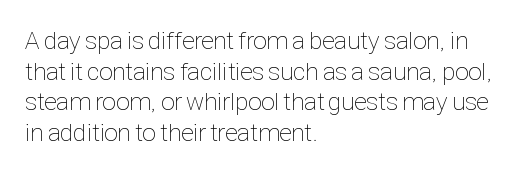
The image shows 25 px text type, upright; set left-aligned, line spacing 1.23x, normal letter spacing, not underlined.
